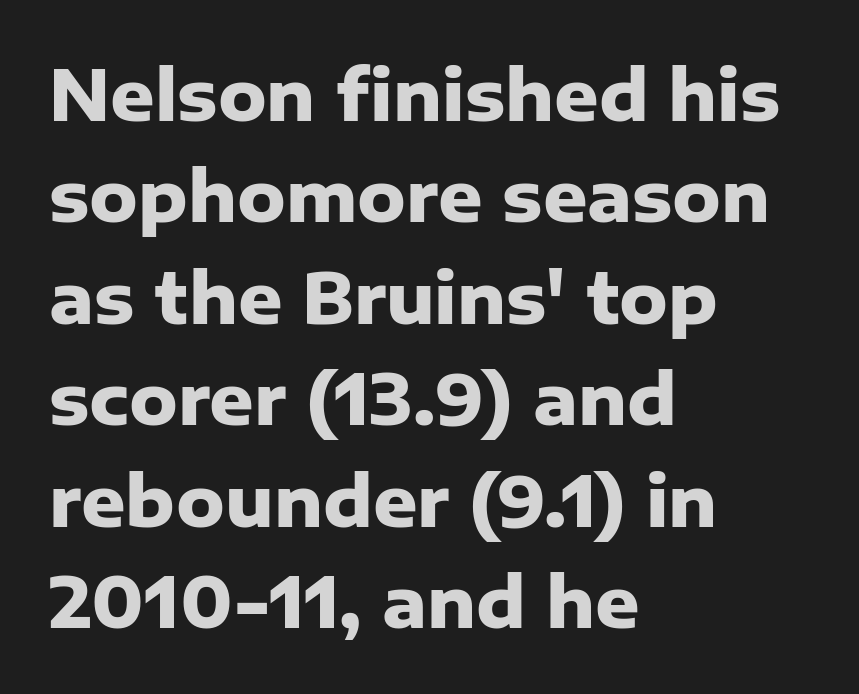
The image shows 69 px heavy sans-serif type, upright; set left-aligned, normal line spacing (1.47x), normal letter spacing, not underlined; low stroke contrast and a medium x-height.
